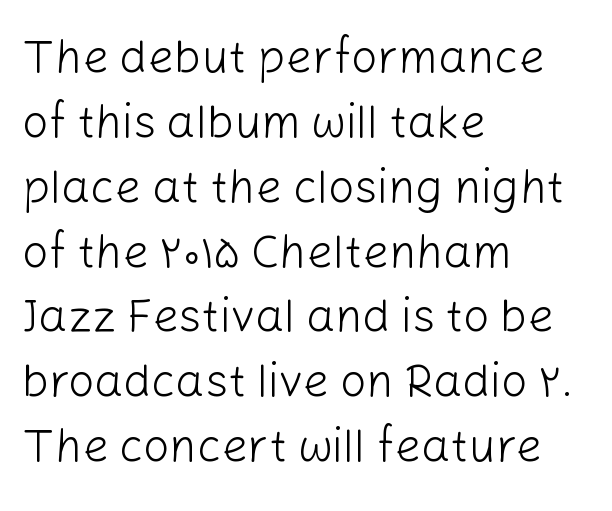
The image shows 46 px light sans-serif type, upright; set left-aligned, normal line spacing (1.41x), normal letter spacing, not underlined; low stroke contrast and a medium x-height.
